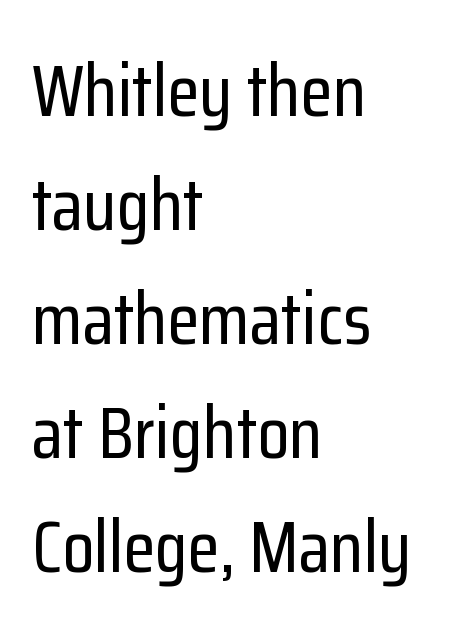
Q: Is the text italic (slanted)? A: No, it is upright.
Q: Is the typeface a serif or a sans-serif typeface? A: Sans-serif.
Q: Is the text underlined? A: No.
Q: How is the paragraph aligned? A: Left-aligned.
Q: Is the spacing between letters normal or unusually wide? A: Normal.
Q: Is the spacing between lines tight, normal or loose? A: Normal.
Q: Width (condensed, normal, or wide)? A: Condensed.
Q: Stroke contrast? A: Low.
Q: x-height? A: Medium.
Q: Monospaced? A: No.
